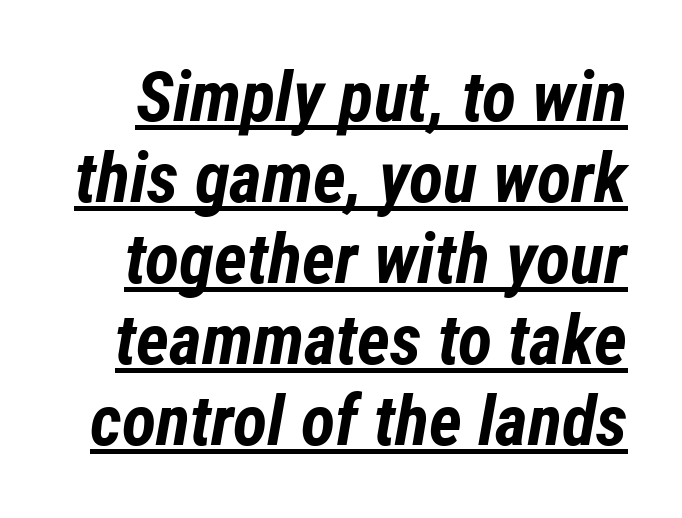
Each letter keeps its own natural width here, so spacing adapts to shape. Somebody hit Ctrl+U on this one — the words are underlined. The rendering keeps characters at their native spacing. Heft: maximum for text — a bold.
